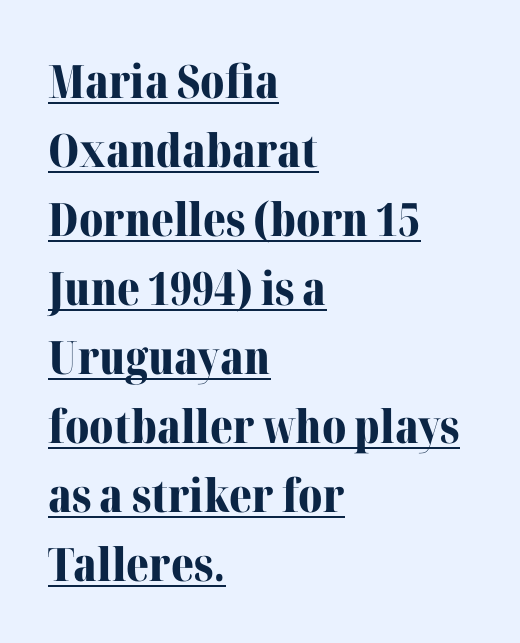
The image shows 46 px bold serif type, upright; set left-aligned, normal line spacing (1.5x), normal letter spacing, underlined; medium stroke contrast and a medium x-height.
